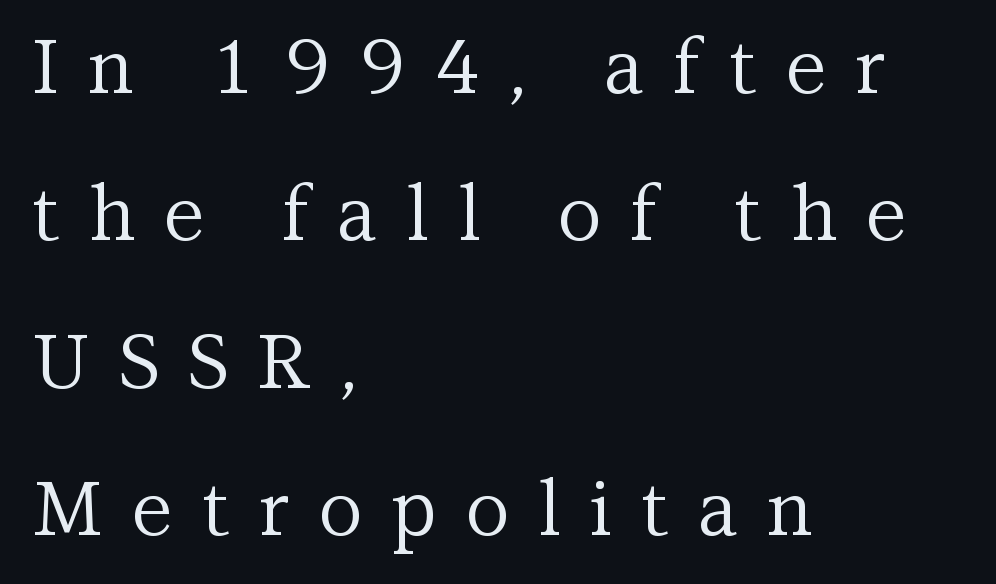
The image shows 76 px regular-weight serif type, upright; set left-aligned, loose line spacing (1.94x), unusually wide letter spacing (+0.38 em), not underlined; medium stroke contrast and a medium x-height.
